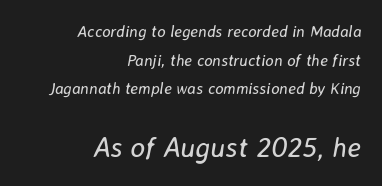
The image shows 28 px regular-weight type, italic (leaning right); set right-aligned, line spacing 1.79x, normal letter spacing, not underlined; the second (bottom) block is 1.75x larger; low stroke contrast and a medium x-height.
